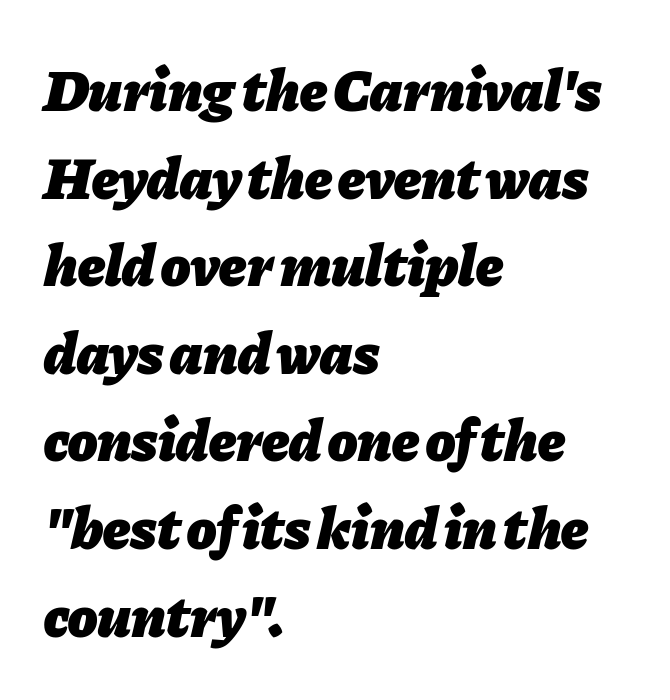
The image shows 60 px heavy type, italic (leaning right); set left-aligned, normal line spacing (1.46x), normal letter spacing, not underlined; low stroke contrast and a medium x-height.
